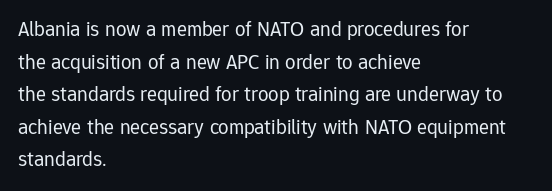
{"italic": "no", "bold": "no", "underline": "no", "align": "left", "line_spacing": "normal", "line_spacing_ratio": 1.55, "letter_spacing": "normal", "letter_spacing_em": 0.0, "glyph_px": 21}
